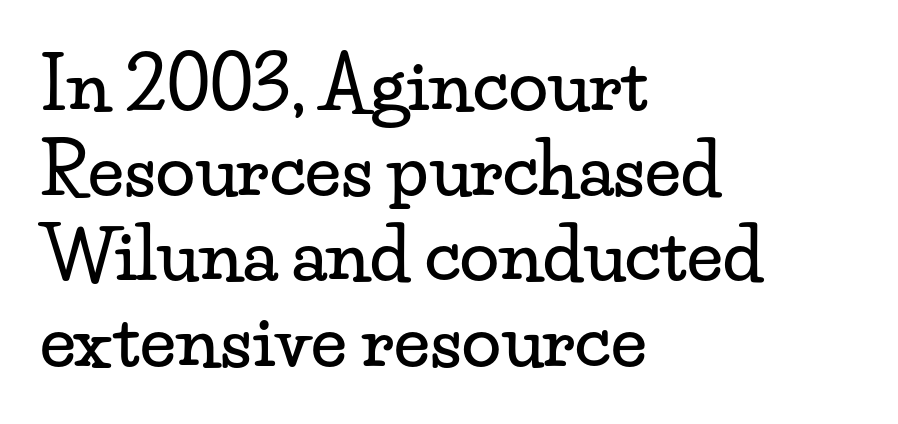
Q: Is the text italic (slanted)? A: No, it is upright.
Q: Is the typeface a serif or a sans-serif typeface? A: Serif.
Q: Is the text underlined? A: No.
Q: How is the paragraph aligned? A: Left-aligned.
Q: Is the spacing between letters normal or unusually wide? A: Normal.
Q: Width (condensed, normal, or wide)? A: Wide.
Q: Stroke contrast? A: Low.
Q: x-height? A: Small.
Q: Monospaced? A: No.
